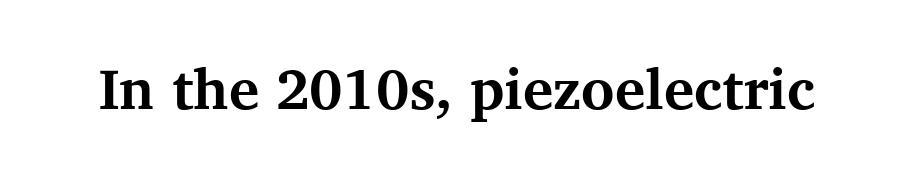
The image shows 57 px bold serif type, upright; set normal letter spacing, not underlined; medium stroke contrast and a medium x-height.
